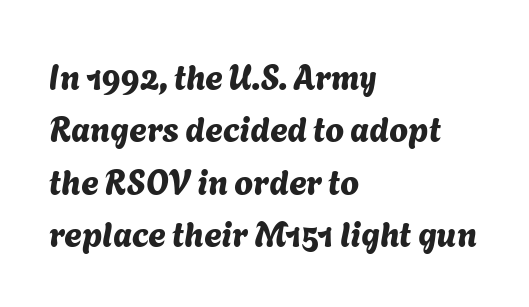
{"serif": "no", "width": "normal", "stroke_contrast": "medium", "x_height": "medium", "monospaced": "no", "underline": "no", "align": "left", "line_spacing": "normal", "line_spacing_ratio": 1.54, "letter_spacing": "normal", "letter_spacing_em": 0.0, "glyph_px": 34}
